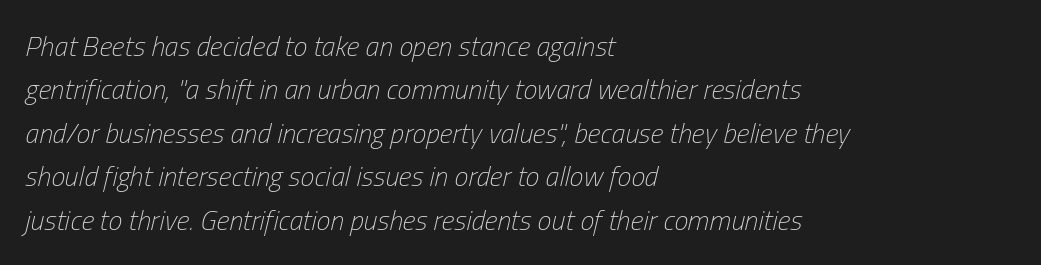
Think of a printed novel: that variable character pitch is what you see here. A typesetter would mark this as italic. Decoration check: the copy has no underline. Horizontal alignment here is leftward, the default for most running prose. The letterforms sit at book weight or below. How would I describe the line gaps? Plain and ordinary.
